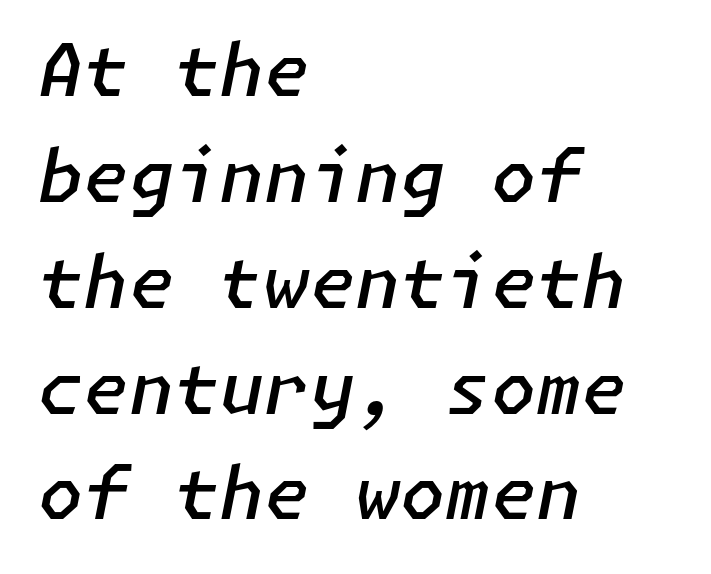
These lines were composed using italics. The passage shown is semibold, sitting just below true bold. Compared with typical paragraphs, the rows here are spaced about the same. Glance below the letters and you will spot only blank space.
